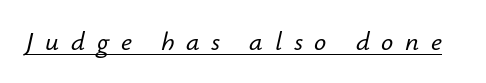
The image shows 27 px text type, italic (leaning right); set unusually wide letter spacing (+0.43 em), underlined.
